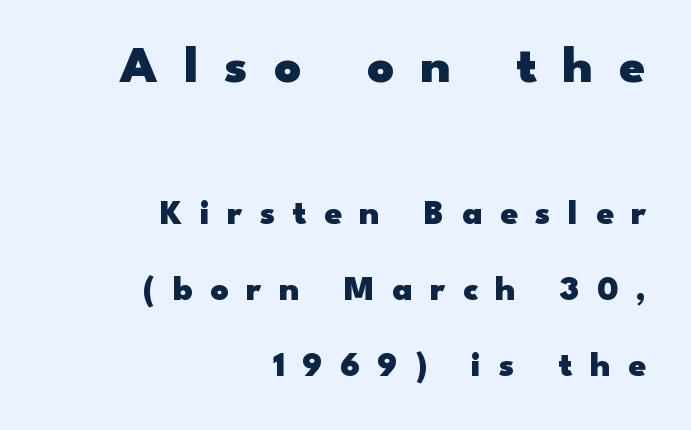
The image shows 52 px heavy, wide sans-serif type, upright; set right-aligned, loose line spacing (2.17x), unusually wide letter spacing (+0.5 em), not underlined; the first (top) block is 1.49x larger; low stroke contrast and a small x-height.
